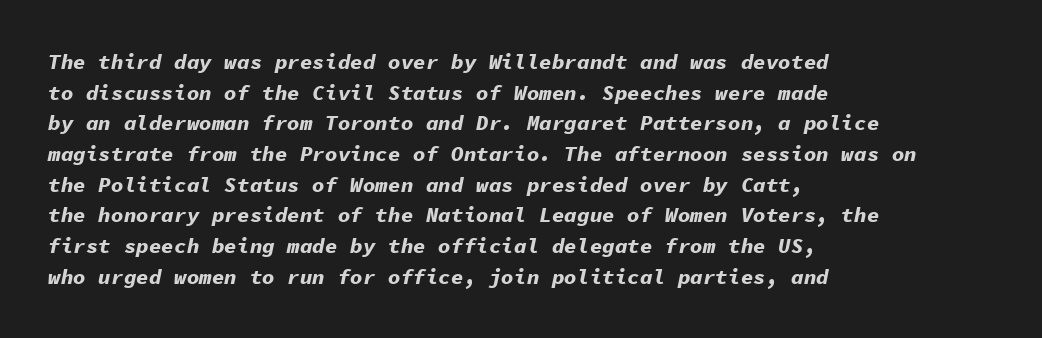
{"italic": "yes", "lean": "right", "slant_degrees": 11, "bold": "yes", "underline": "no", "align": "left", "line_spacing": "normal", "line_spacing_ratio": 1.46, "letter_spacing": "normal", "letter_spacing_em": 0.0, "glyph_px": 21}
